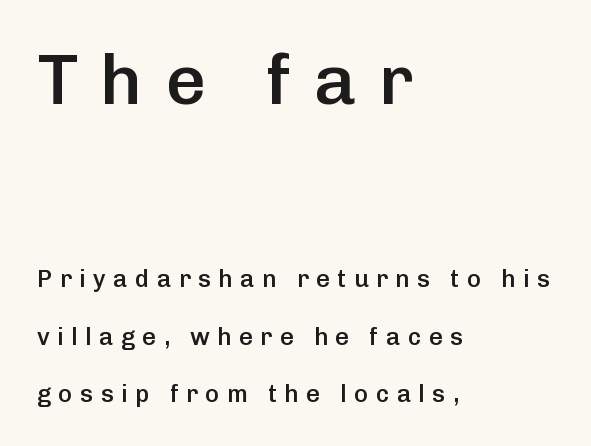
The image shows 71 px semibold sans-serif type, upright; set left-aligned, loose line spacing (2.4x), unusually wide letter spacing (+0.31 em), not underlined; the first (top) block is 2.96x larger; low stroke contrast and a medium x-height.
